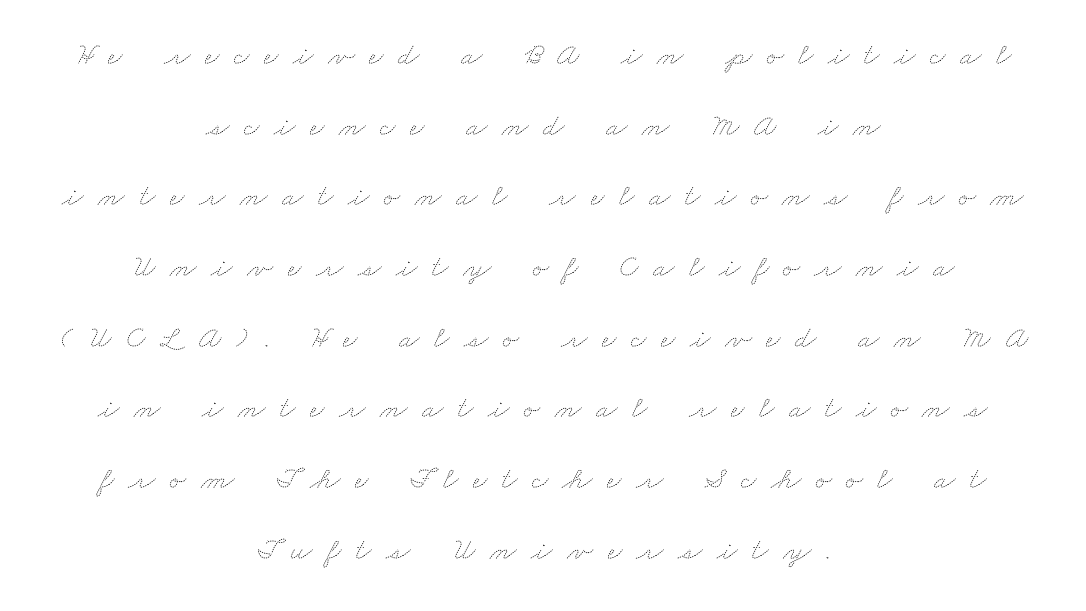
Only glyphs here, with clear space below each row. The rendering positions every line midway between the sides. Note the varied advance widths — an 'i' is clearly narrower than an 'm'. You could only call the tracking loose — the letters float apart. Widely set lines give the paragraph a tall, airy silhouette. Weight: not bold — regular or lighter.
